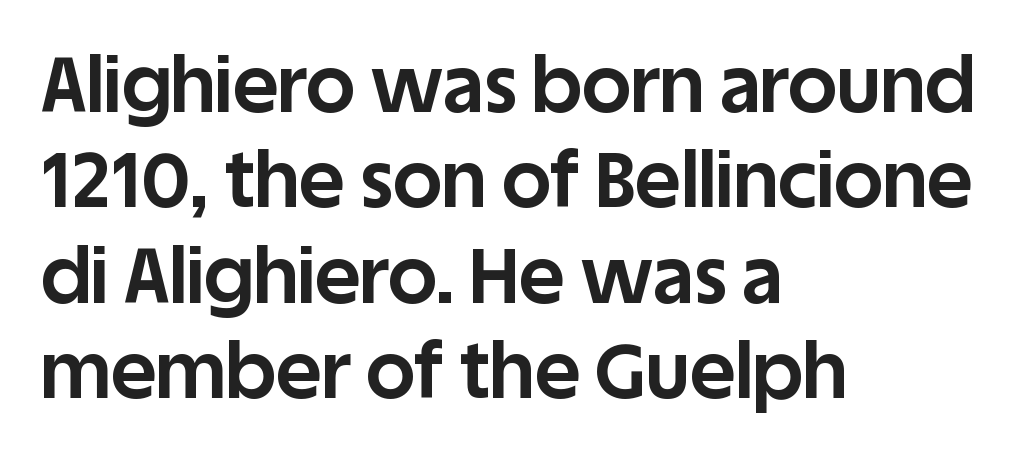
Default kerning and tracking; the words read as compact shapes. Tall strokes in this sample are plumb rather than angled. This rendering employs a face without finishing strokes, i.e., a sans-serif. Think of a printed novel: that variable character pitch is what you see here. Reading down the block, your eye returns to a fixed left position each line.
